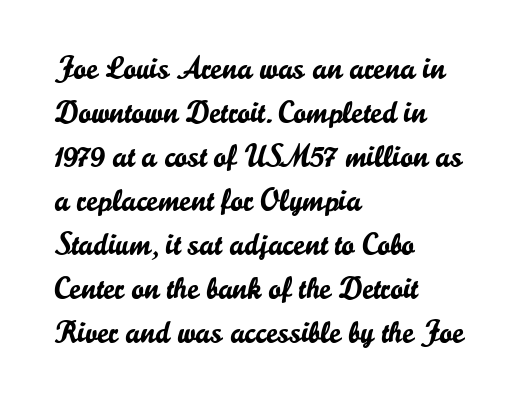
Q: Is the text italic (slanted)? A: Yes.
Q: Is the typeface a serif or a sans-serif typeface? A: Sans-serif.
Q: Is the text underlined? A: No.
Q: How is the paragraph aligned? A: Left-aligned.
Q: Is the spacing between letters normal or unusually wide? A: Normal.
Q: Is the spacing between lines tight, normal or loose? A: Normal.
Q: Width (condensed, normal, or wide)? A: Normal.
Q: Stroke contrast? A: Low.
Q: x-height? A: Small.
Q: Monospaced? A: No.
